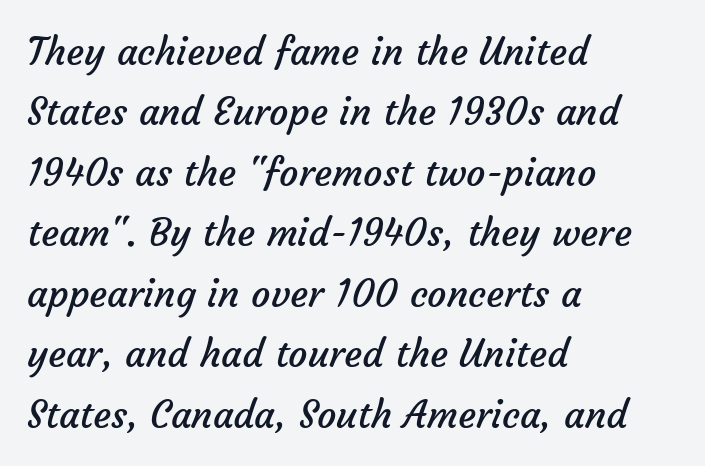
Q: Is the text bold? A: No.
Q: Is the typeface a serif or a sans-serif typeface? A: Sans-serif.
Q: Is the text underlined? A: No.
Q: How is the paragraph aligned? A: Left-aligned.
Q: Is the spacing between letters normal or unusually wide? A: Normal.
Q: Is the spacing between lines tight, normal or loose? A: Normal.
Q: Width (condensed, normal, or wide)? A: Normal.
Q: Stroke contrast? A: Low.
Q: x-height? A: Medium.
Q: Monospaced? A: No.
